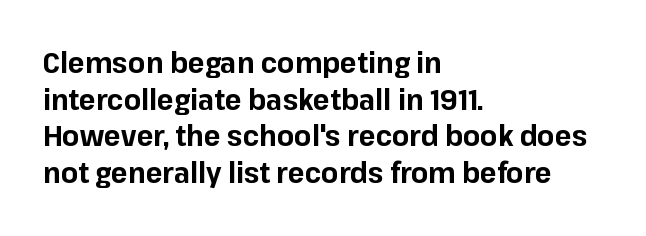
{"serif": "no", "italic": "no", "bold": "yes", "weight": "bold", "width": "normal", "stroke_contrast": "low", "x_height": "medium", "monospaced": "no", "underline": "no", "align": "left", "line_spacing": "normal", "line_spacing_ratio": 1.31, "letter_spacing": "normal", "letter_spacing_em": 0.0, "glyph_px": 28}
